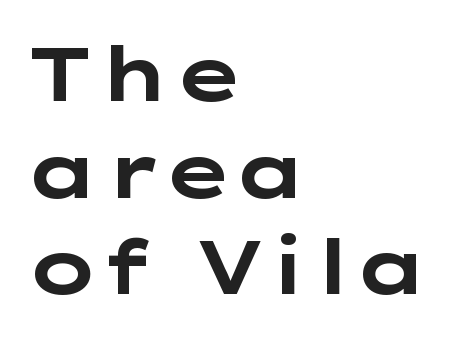
{"serif": "no", "italic": "no", "bold": "yes", "weight": "bold", "width": "wide", "stroke_contrast": "low", "x_height": "medium", "underline": "no", "align": "left", "line_spacing": "normal", "line_spacing_ratio": 1.27, "letter_spacing": "normal", "letter_spacing_em": 0.0, "glyph_px": 76}
